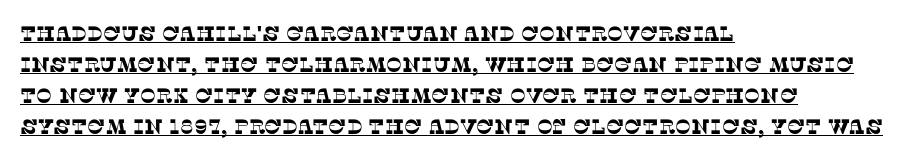
The image shows 21 px text type; set left-aligned, normal line spacing (1.48x), normal letter spacing, underlined.
